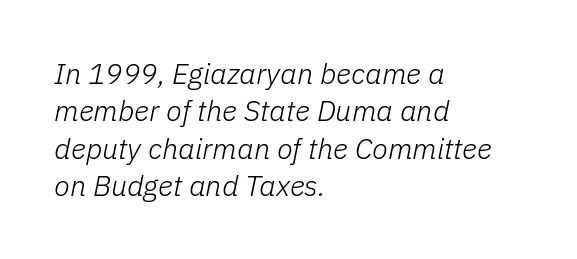
The image shows 29 px light type, italic (leaning right); set left-aligned, normal line spacing (1.29x), normal letter spacing, not underlined; low stroke contrast and a medium x-height.
